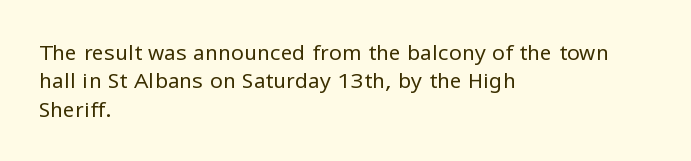
Q: Is the text bold? A: No.
Q: Is the text italic (slanted)? A: No, it is upright.
Q: Is the text underlined? A: No.
Q: How is the paragraph aligned? A: Left-aligned.
Q: Is the spacing between letters normal or unusually wide? A: Normal.
Q: Is the spacing between lines tight, normal or loose? A: Normal.
